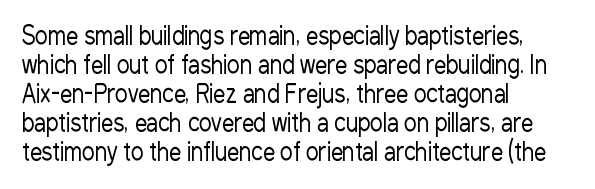
The image shows 24 px text type, upright; set left-aligned, line spacing 1.21x, normal letter spacing, not underlined.
